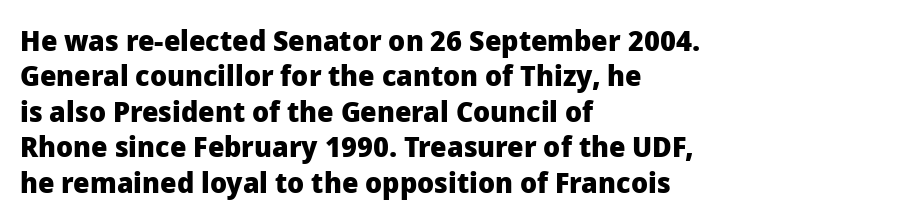
{"serif": "no", "italic": "no", "bold": "yes", "weight": "heavy", "width": "normal", "stroke_contrast": "low", "x_height": "medium", "monospaced": "no", "underline": "no", "align": "left", "line_spacing_ratio": 1.22, "letter_spacing": "normal", "letter_spacing_em": 0.0, "glyph_px": 29}
